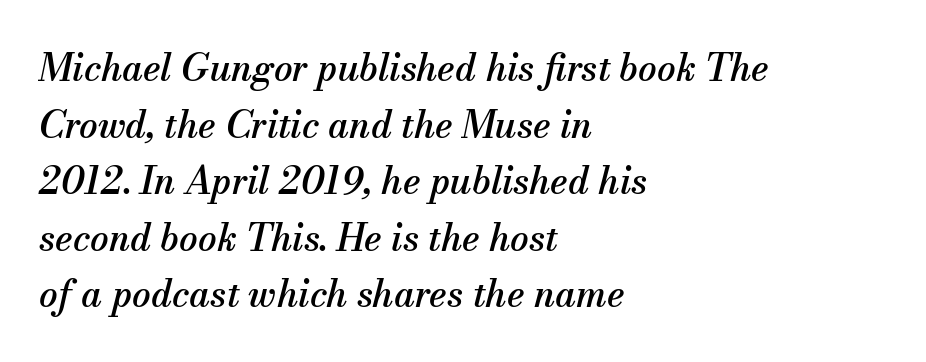
The image shows 37 px serif type, italic (leaning right); set left-aligned, normal line spacing (1.53x), normal letter spacing, not underlined; medium stroke contrast and a small x-height.
